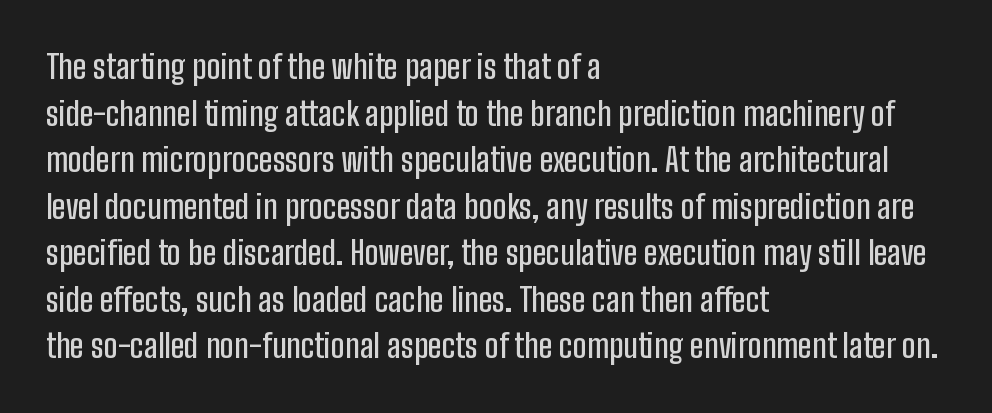
The lettering stays uniformly vertical, giving the passage a roman look. Does the copy run flush right? No — it runs flush left. Spacing between characters is what you'd get straight out of the box. Just letters on the line, the space beneath them empty.
